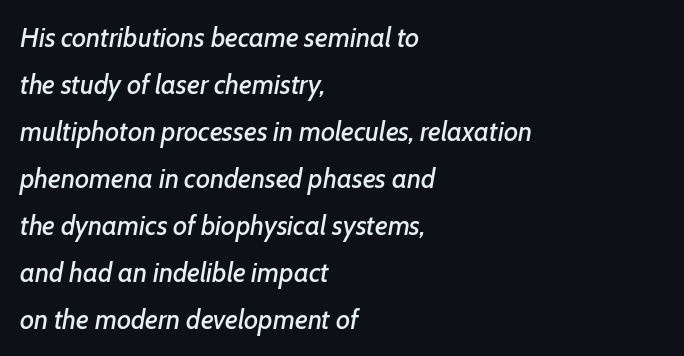
The image shows 27 px text type, italic (leaning right); set left-aligned, line spacing 1.74x, normal letter spacing, not underlined.
